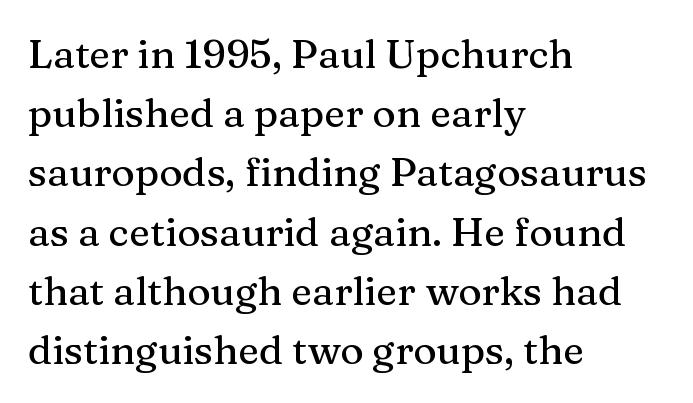
Q: Is the text italic (slanted)? A: No, it is upright.
Q: Is the typeface a serif or a sans-serif typeface? A: Serif.
Q: Is the text underlined? A: No.
Q: How is the paragraph aligned? A: Left-aligned.
Q: Is the spacing between letters normal or unusually wide? A: Normal.
Q: Is the spacing between lines tight, normal or loose? A: Normal.
Q: Width (condensed, normal, or wide)? A: Normal.
Q: Stroke contrast? A: Medium.
Q: x-height? A: Medium.
Q: Monospaced? A: No.
